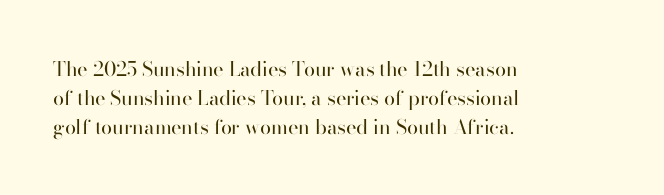
The image shows 20 px text type, upright; set left-aligned, normal line spacing (1.44x), normal letter spacing, not underlined.
